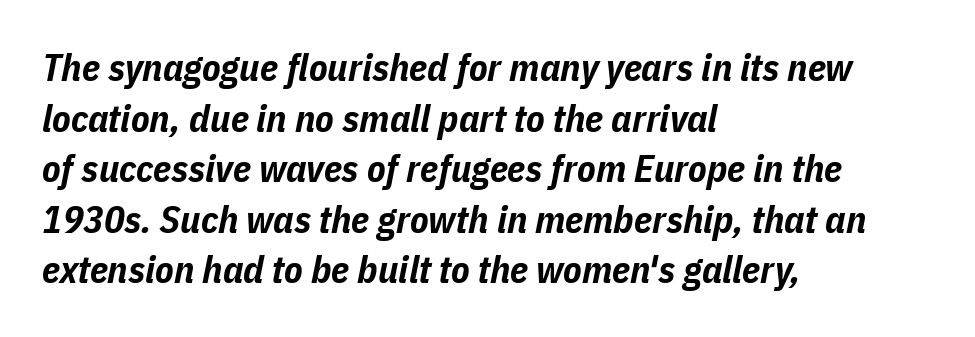
The image shows 38 px bold, condensed type, italic (leaning right); set left-aligned, normal line spacing (1.33x), normal letter spacing, not underlined; low stroke contrast and a medium x-height.
